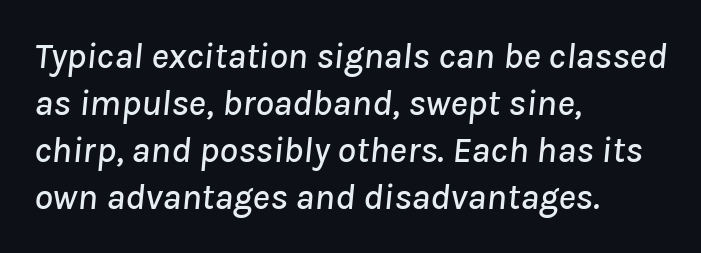
Q: Is the text italic (slanted)? A: Yes, it leans right by about 8 degrees.
Q: Is the text underlined? A: No.
Q: How is the paragraph aligned? A: Left-aligned.
Q: Is the spacing between letters normal or unusually wide? A: Normal.
Q: Is the spacing between lines tight, normal or loose? A: Normal.
Q: Width (condensed, normal, or wide)? A: Normal.
Q: Stroke contrast? A: Low.
Q: x-height? A: Medium.
Q: Monospaced? A: No.
